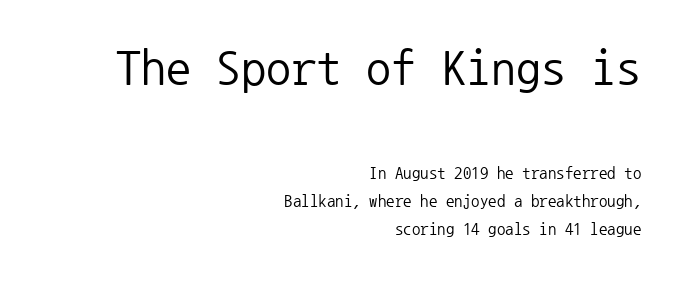
{"serif": "no", "italic": "no", "bold": "no", "weight": "regular", "width": "normal", "stroke_contrast": "low", "x_height": "medium", "monospaced": "yes", "underline": "no", "align": "right", "line_spacing": "normal", "line_spacing_ratio": 1.63, "letter_spacing": "normal", "letter_spacing_em": 0.0, "larger_block": "first", "size_ratio": 2.94, "glyph_px": 50}
